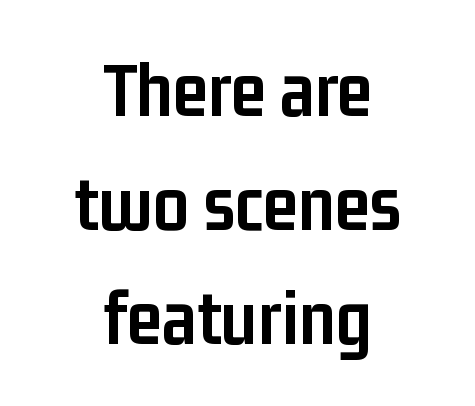
The image shows 79 px semibold, condensed sans-serif type, upright; set centered, normal line spacing (1.44x), normal letter spacing, not underlined; low stroke contrast and a medium x-height.
